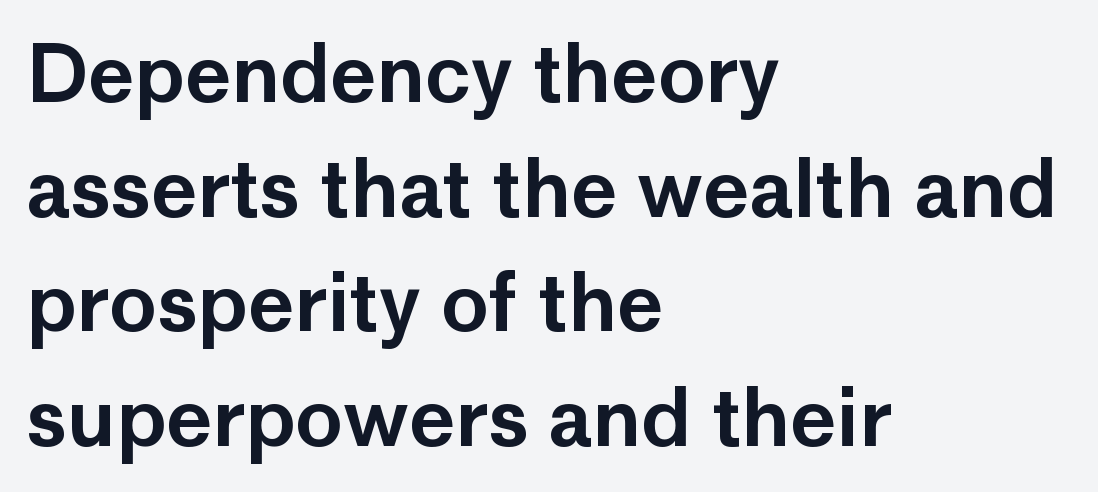
Descender tails drop into unmarked territory. Are there feet on the stems? There aren't — it's a sans. If you drew a ruler down the left edge, every line would touch it. Here the designer chose a conventional face with non-uniform glyph widths.
